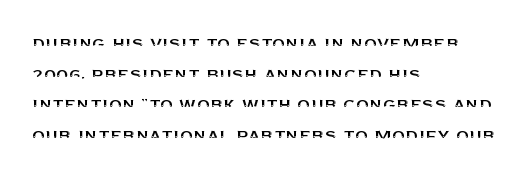
The image shows 21 px text type, upright; set left-aligned, normal line spacing (1.46x), normal letter spacing, not underlined.
